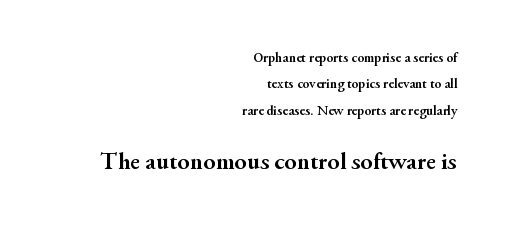
{"italic": "no", "bold": "yes", "underline": "no", "align": "right", "line_spacing_ratio": 1.89, "letter_spacing": "normal", "letter_spacing_em": 0.0, "larger_block": "second", "size_ratio": 1.79, "glyph_px": 25}
